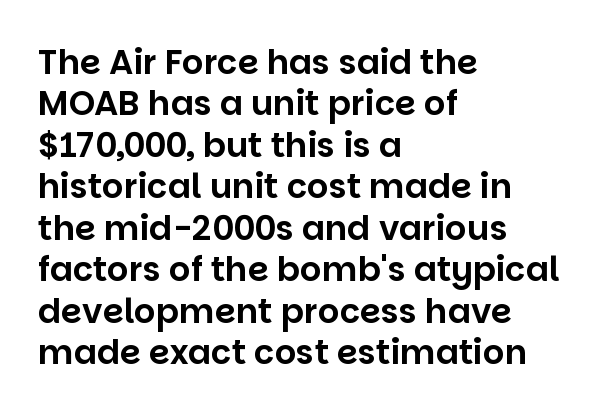
Q: Is the text italic (slanted)? A: No, it is upright.
Q: Is the typeface a serif or a sans-serif typeface? A: Sans-serif.
Q: Is the text underlined? A: No.
Q: How is the paragraph aligned? A: Left-aligned.
Q: Is the spacing between letters normal or unusually wide? A: Normal.
Q: Width (condensed, normal, or wide)? A: Normal.
Q: Stroke contrast? A: Low.
Q: x-height? A: Large.
Q: Monospaced? A: No.
